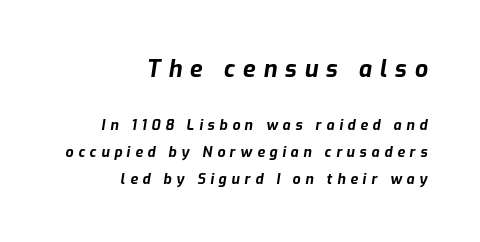
Line endings align vertically; line beginnings do not. These two chunks differ in scale, with the top chunk taking the larger measure. Regarding leading, the lines here are spaced well apart. The characters look thick and weighty, a clear bold. These lines were composed using italics. Glance below the letters and you will spot only blank space.
